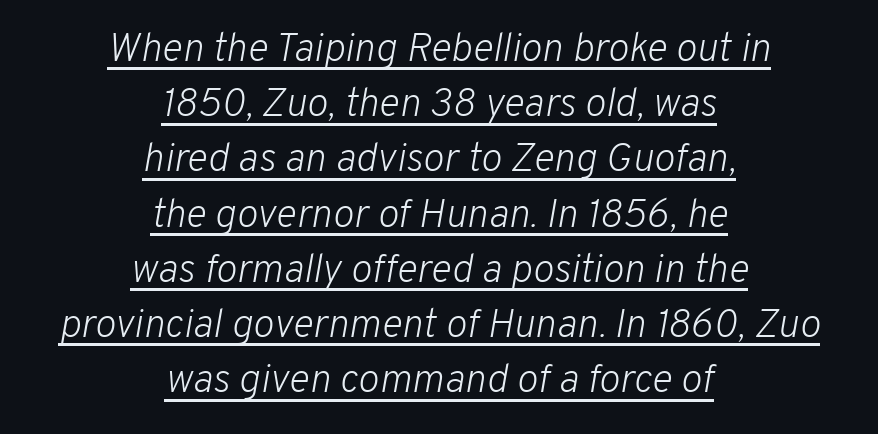
What stands out about the letter spacing? Nothing — it is the standard amount. Compared with undecorated copy, this sample adds a rule below the words. Each line is balanced around a shared central axis. This sample has the flowing, uneven cadence of proportional lettering.
